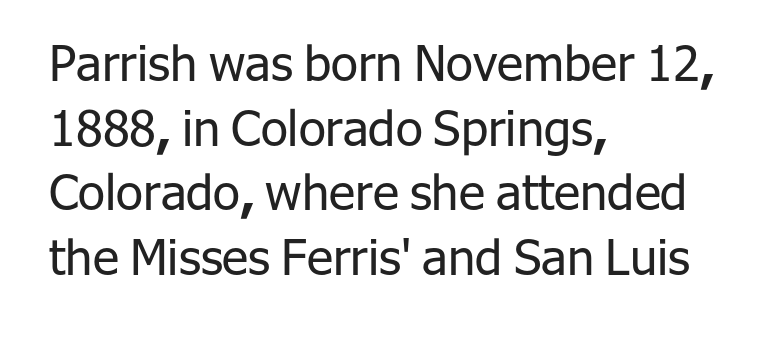
The image shows 49 px regular-weight sans-serif type, upright; set left-aligned, normal line spacing (1.32x), normal letter spacing, not underlined; low stroke contrast and a medium x-height.
